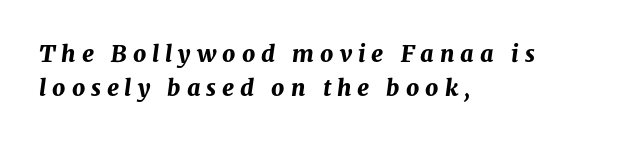
{"italic": "yes", "lean": "right", "slant_degrees": 8, "bold": "yes", "underline": "no", "align": "left", "line_spacing": "normal", "line_spacing_ratio": 1.46, "letter_spacing": "wide", "letter_spacing_em": 0.26, "glyph_px": 23}
